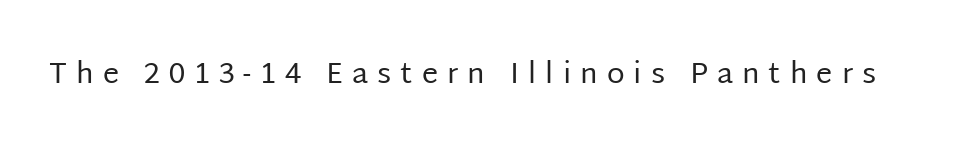
Q: Is the text bold? A: No.
Q: Is the text italic (slanted)? A: No, it is upright.
Q: Is the typeface a serif or a sans-serif typeface? A: Sans-serif.
Q: Is the text underlined? A: No.
Q: Is the spacing between letters normal or unusually wide? A: Unusually wide.
Q: Width (condensed, normal, or wide)? A: Normal.
Q: Stroke contrast? A: Low.
Q: x-height? A: Large.
Q: Monospaced? A: No.
